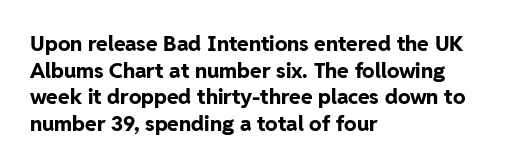
Honestly, the row spacing looks completely unremarkable. Posture: upright roman. Plenty of ink on the page — the face is bold. Typeset ragged right — the left edge is the straight one.
